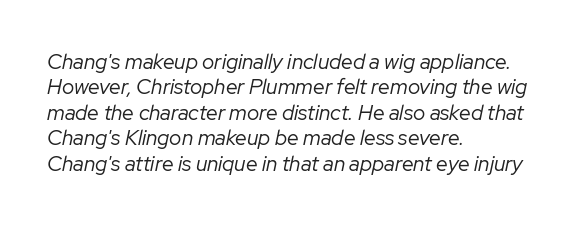
{"italic": "yes", "lean": "right", "slant_degrees": 12, "bold": "no", "underline": "no", "align": "left", "line_spacing_ratio": 1.21, "letter_spacing": "normal", "letter_spacing_em": 0.0, "glyph_px": 21}
